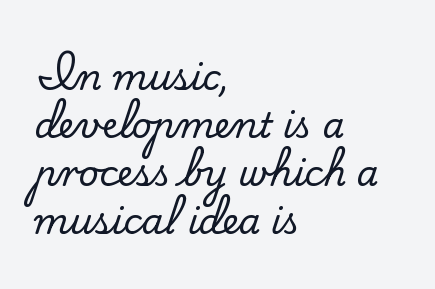
Letterform terminals end in serifs throughout the passage. Notice how descenders clear the ascenders below comfortably — that's standard leading. Is this a fixed-width face? No — the glyphs have proportional, varying widths. Descender tails drop into unmarked territory. The lines in this sample share a left origin and differ only in where they stop.
